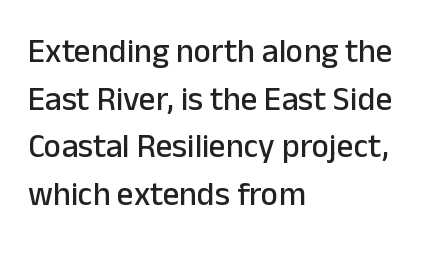
The image shows 33 px sans-serif type, upright; set left-aligned, normal line spacing (1.44x), normal letter spacing, not underlined; low stroke contrast and a medium x-height.
